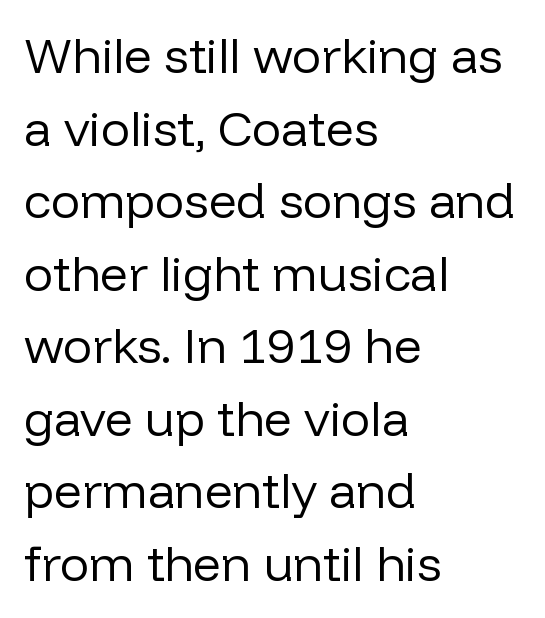
The image shows 49 px regular-weight sans-serif type, upright; set left-aligned, normal line spacing (1.48x), normal letter spacing, not underlined; low stroke contrast and a medium x-height.
